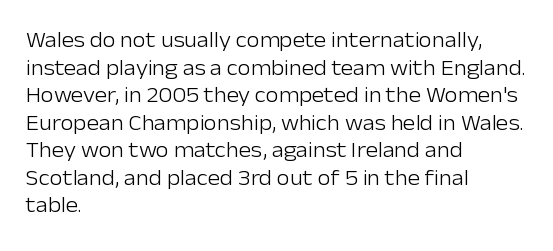
{"italic": "no", "bold": "no", "underline": "no", "align": "left", "line_spacing": "normal", "line_spacing_ratio": 1.31, "letter_spacing": "normal", "letter_spacing_em": 0.0, "glyph_px": 21}
